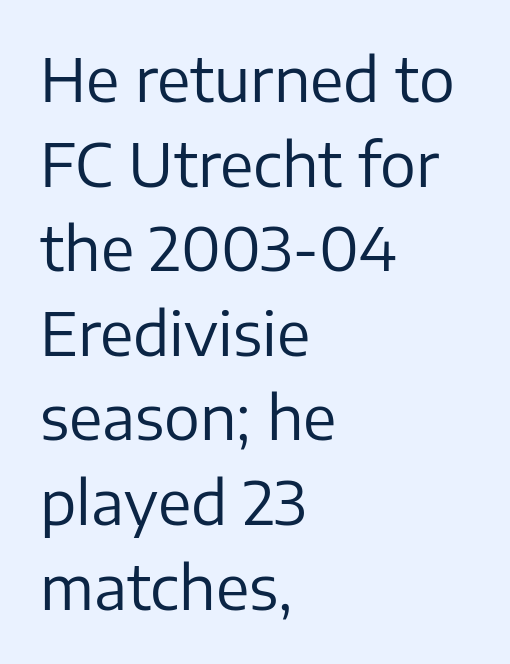
The image shows 60 px regular-weight sans-serif type, upright; set left-aligned, normal line spacing (1.41x), normal letter spacing, not underlined; low stroke contrast and a medium x-height.
